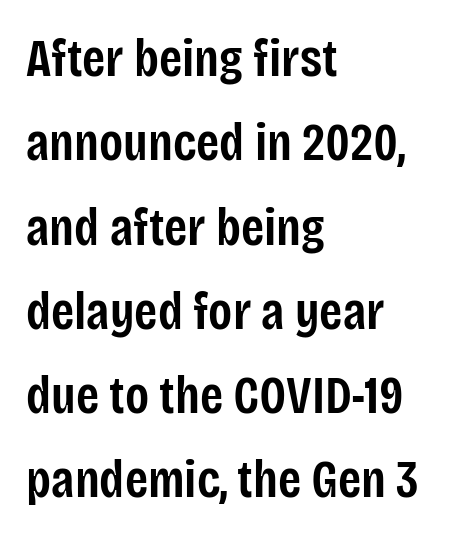
{"serif": "no", "italic": "no", "bold": "semi", "weight": "semibold", "width": "condensed", "stroke_contrast": "low", "x_height": "large", "monospaced": "no", "underline": "no", "align": "left", "line_spacing": "normal", "line_spacing_ratio": 1.59, "letter_spacing": "normal", "letter_spacing_em": 0.0, "glyph_px": 53}
